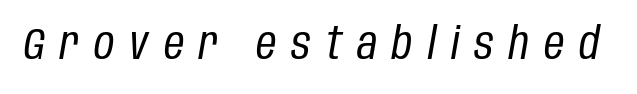
Character widths vary here, with narrow letters taking less room than wide ones. A quiet, ordinary-to-light weight characterises the typeface. The face used here is rendered with a markedly widened letterfit. Nobody drew a line under any word here. Yep, that's italic — everything's leaning.
